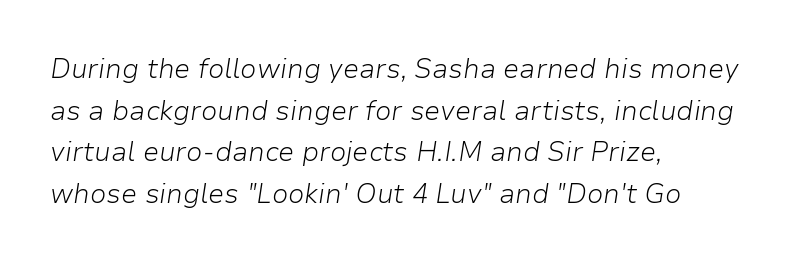
The image shows 27 px text type, italic (leaning right); set left-aligned, normal line spacing (1.54x), normal letter spacing, not underlined.
